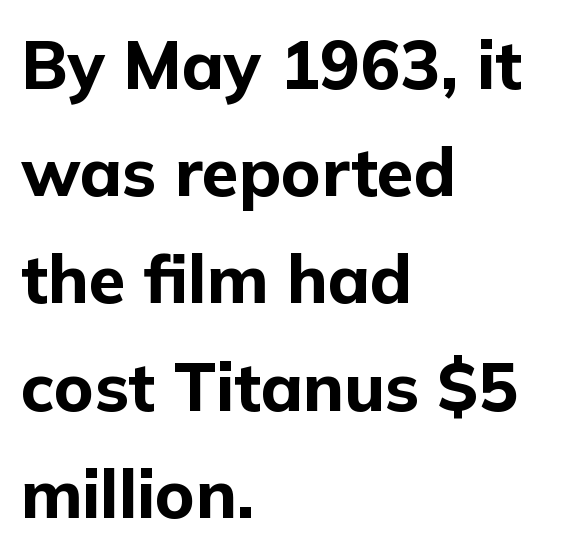
Is there much room between lines? A standard amount, neither cramped nor airy. The passage shown is typeset with a sans-serif family. Reading down the block, your eye returns to a fixed left position each line. Is there any slant? The stems are plumb. Beneath every word, the page is bare.
